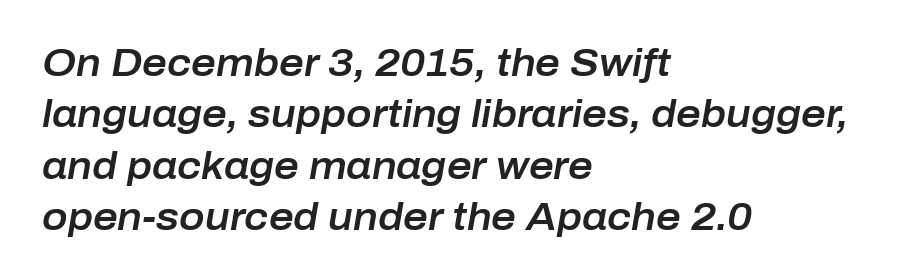
In terms of posture, this sample is oblique. The space beneath each line is pristine and unruled. A typesetter would call this proportional, since set widths differ per character. Layout note: lines flush left. Regular leading.
